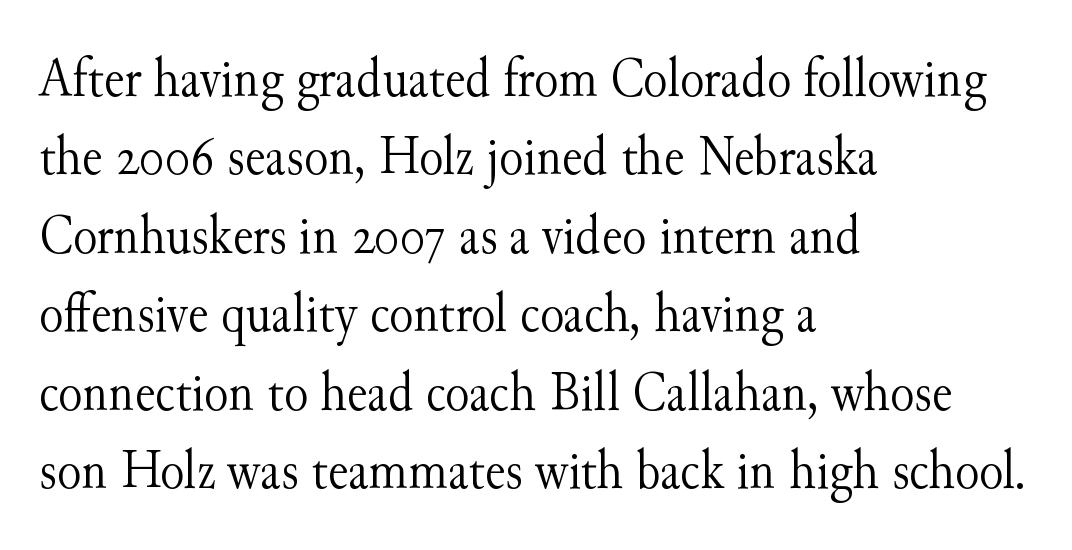
Q: Is the text bold? A: No.
Q: Is the text italic (slanted)? A: No, it is upright.
Q: Is the typeface a serif or a sans-serif typeface? A: Serif.
Q: Is the text underlined? A: No.
Q: How is the paragraph aligned? A: Left-aligned.
Q: Is the spacing between letters normal or unusually wide? A: Normal.
Q: Is the spacing between lines tight, normal or loose? A: Normal.
Q: Width (condensed, normal, or wide)? A: Normal.
Q: Stroke contrast? A: Medium.
Q: x-height? A: Small.
Q: Monospaced? A: No.
